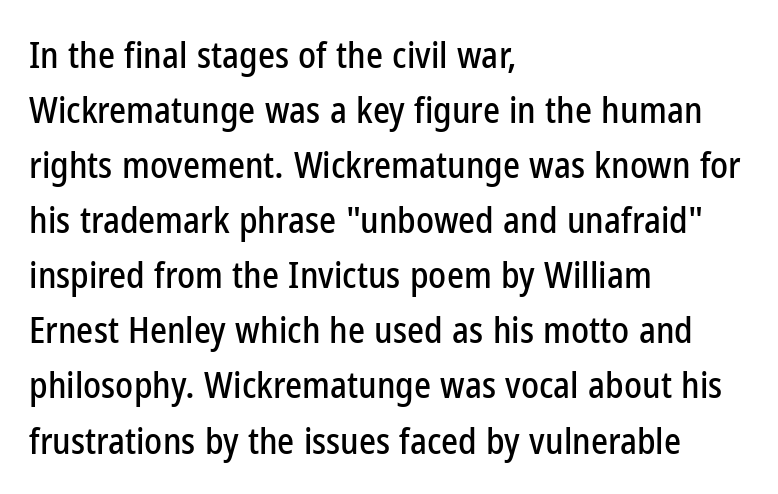
The image shows 36 px condensed sans-serif type, upright; set left-aligned, normal line spacing (1.53x), normal letter spacing, not underlined; low stroke contrast and a medium x-height.
